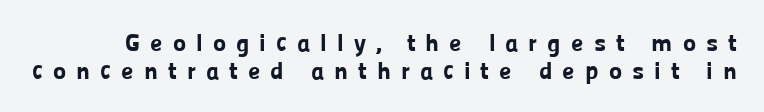
Q: Is the text bold? A: Yes.
Q: Is the text italic (slanted)? A: No, it is upright.
Q: Is the text underlined? A: No.
Q: Is the spacing between letters normal or unusually wide? A: Unusually wide.
Q: Is the spacing between lines tight, normal or loose? A: Tight.
